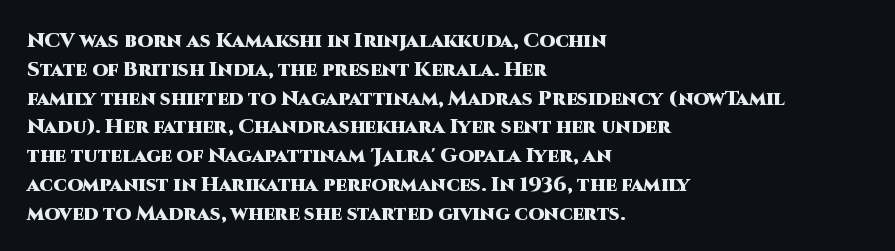
The image shows 20 px bold type, upright; set left-aligned, normal line spacing (1.44x), normal letter spacing, not underlined.
